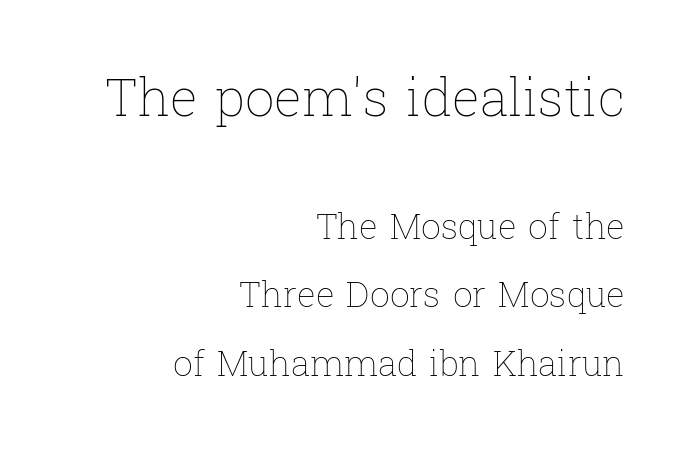
The image shows 52 px thin type, upright; set right-aligned, loose line spacing (1.96x), normal letter spacing, not underlined; the first (top) block is 1.49x larger; low stroke contrast and a medium x-height.
